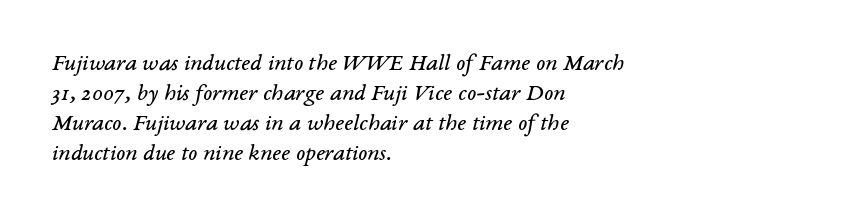
These glyphs show unthickened strokes, regular width or finer. The space directly below the letters is spotless. Where is the straight margin? On the left. The text carries the slant typical of an italic or oblique font. Horizontal bands of white between lines are of average thickness. The tracking reads as untouched default to a designer's eye.
